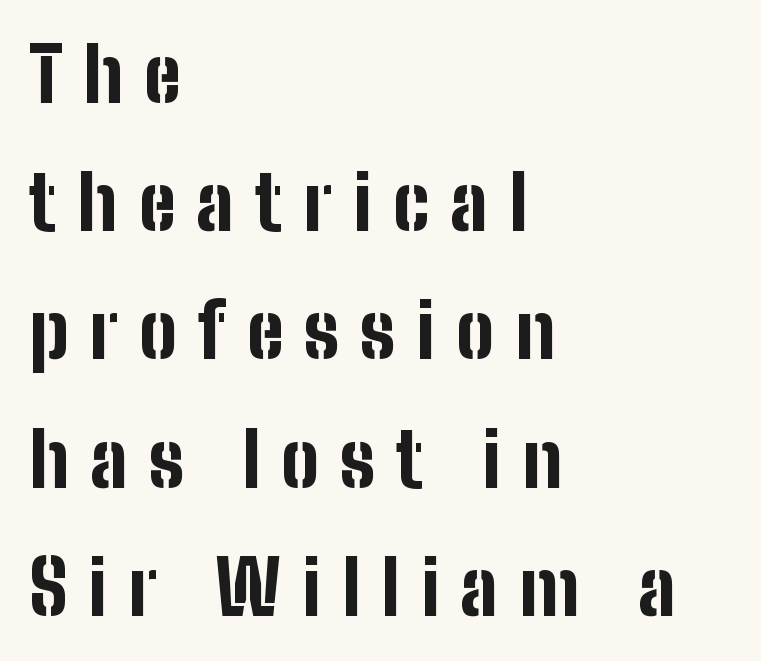
Q: Is the text bold? A: Yes.
Q: Is the text italic (slanted)? A: No, it is upright.
Q: Is the typeface a serif or a sans-serif typeface? A: Sans-serif.
Q: Is the text underlined? A: No.
Q: How is the paragraph aligned? A: Left-aligned.
Q: Is the spacing between letters normal or unusually wide? A: Unusually wide.
Q: Width (condensed, normal, or wide)? A: Condensed.
Q: Stroke contrast? A: Low.
Q: x-height? A: Medium.
Q: Monospaced? A: No.
